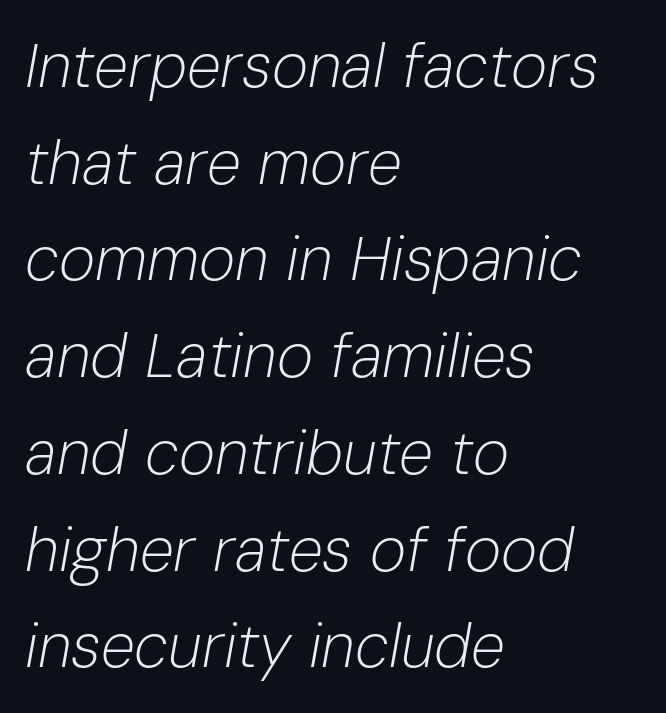
Designer's note — italics engaged. Rule under the text: the space is simply empty. Alignment: flush left. You could not count columns in this text — the font is proportionally spaced. The strokes are not fattened; the text isn't bold.
